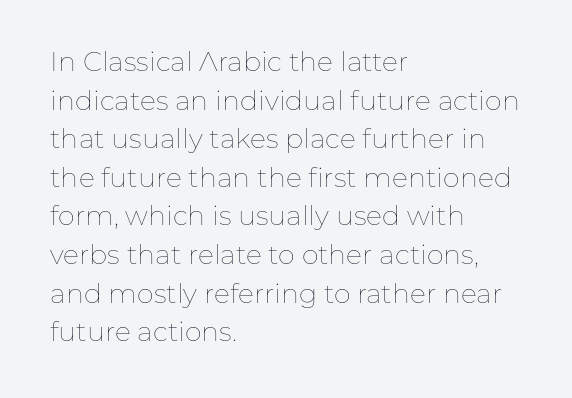
Stroke thickness stays within the range of a standard reading face or lighter. Notice how descenders clear the ascenders below comfortably — that's standard leading. There is no visible air inserted between adjacent glyphs. Casual observation: everything's shoved over to the left. The specimen omits any rule beneath the text block's lines. The letters stand straight up with perfectly vertical stems.
